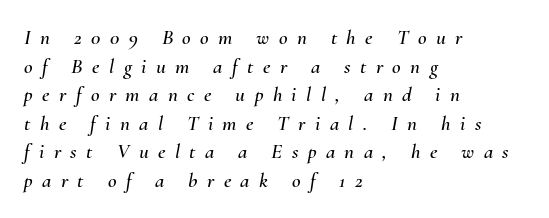
{"italic": "yes", "lean": "right", "slant_degrees": 10, "underline": "no", "align": "left", "line_spacing": "normal", "line_spacing_ratio": 1.36, "letter_spacing": "wide", "letter_spacing_em": 0.45, "glyph_px": 21}
